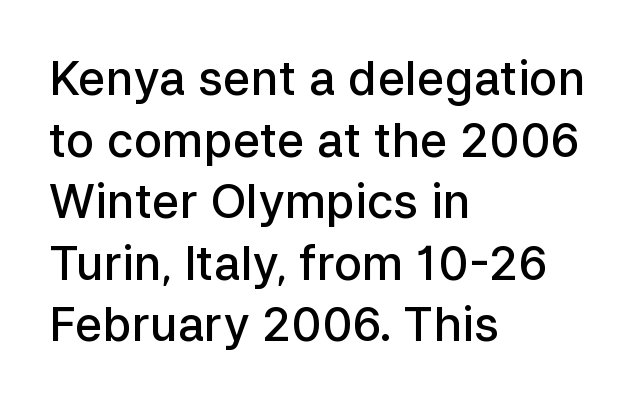
{"serif": "no", "italic": "no", "bold": "semi", "weight": "semibold", "width": "normal", "stroke_contrast": "low", "x_height": "medium", "monospaced": "no", "underline": "no", "align": "left", "line_spacing": "normal", "line_spacing_ratio": 1.31, "letter_spacing": "normal", "letter_spacing_em": 0.0, "glyph_px": 47}
